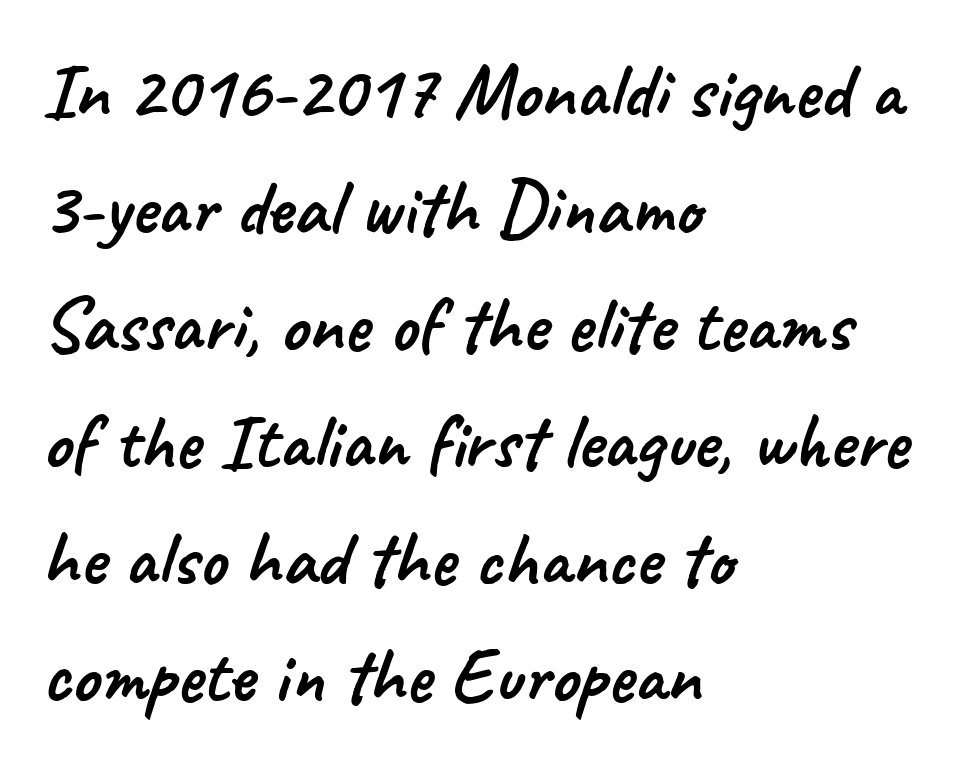
The image shows 78 px sans-serif type; set left-aligned, normal line spacing (1.5x), normal letter spacing, not underlined; low stroke contrast and a small x-height.
